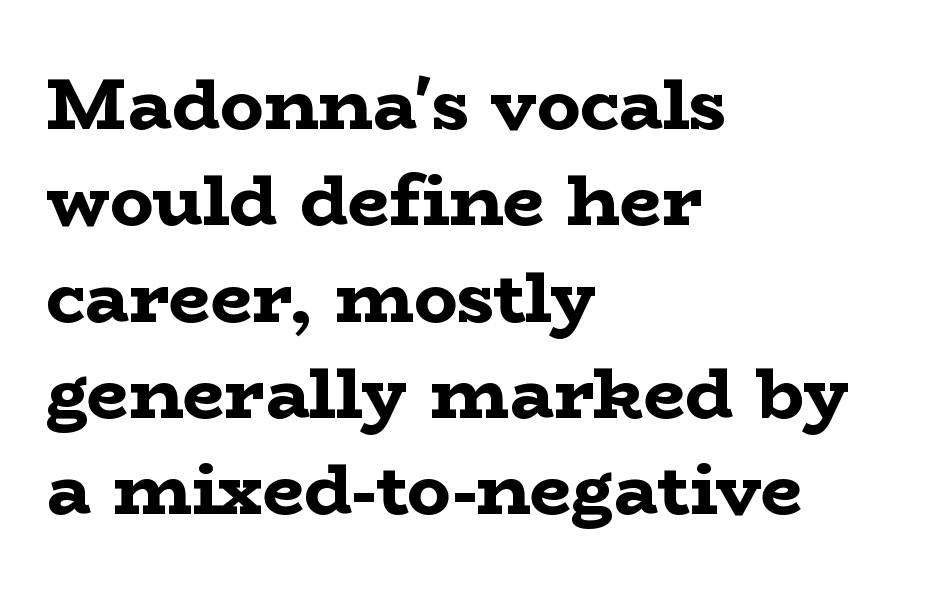
Q: Is the text bold? A: Yes.
Q: Is the text italic (slanted)? A: No, it is upright.
Q: Is the typeface a serif or a sans-serif typeface? A: Serif.
Q: Is the text underlined? A: No.
Q: How is the paragraph aligned? A: Left-aligned.
Q: Is the spacing between letters normal or unusually wide? A: Normal.
Q: Is the spacing between lines tight, normal or loose? A: Normal.
Q: Width (condensed, normal, or wide)? A: Wide.
Q: Stroke contrast? A: Low.
Q: x-height? A: Medium.
Q: Monospaced? A: No.
